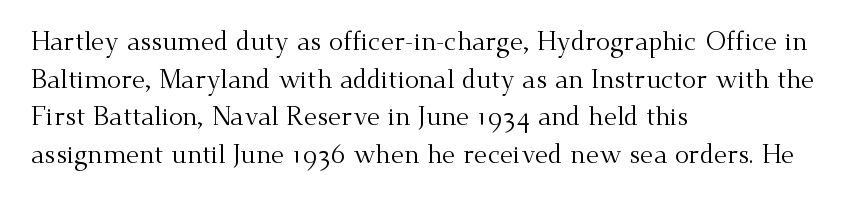
The image shows 26 px text type, upright; set left-aligned, normal line spacing (1.45x), normal letter spacing, not underlined.
